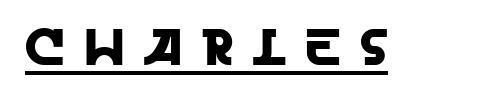
The image shows 51 px sans-serif type, upright; set unusually wide letter spacing (+0.38 em), underlined; a large x-height.
